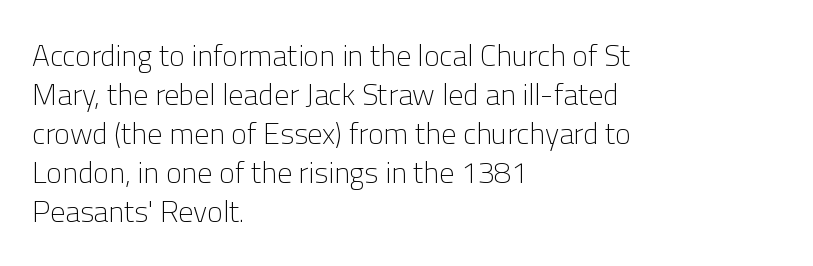
Casual observation: everything's shoved over to the left. The strip under each line holds only bare page. The rendering uses natural spacing where letterforms have individual widths. The line texture is even and compact thanks to regular tracking. Summary of vertical rhythm: regular, with standard interline spacing.
